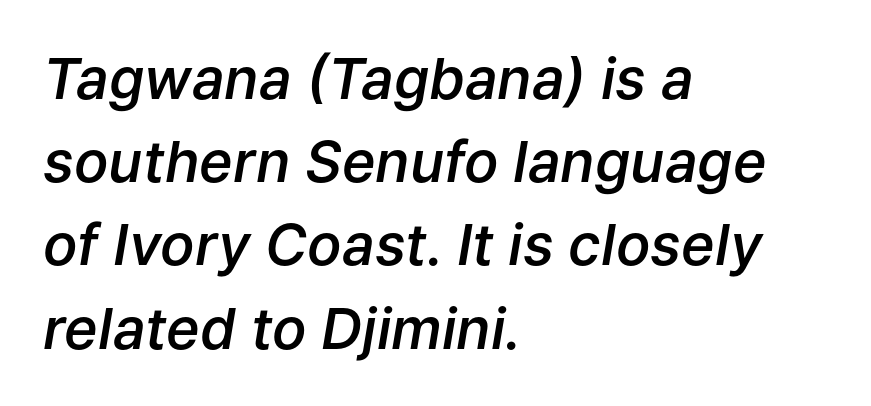
{"italic": "yes", "lean": "right", "slant_degrees": 9, "bold": "semi", "weight": "semibold", "width": "normal", "stroke_contrast": "low", "x_height": "medium", "monospaced": "no", "underline": "no", "align": "left", "line_spacing": "normal", "line_spacing_ratio": 1.46, "letter_spacing": "normal", "letter_spacing_em": 0.0, "glyph_px": 57}
